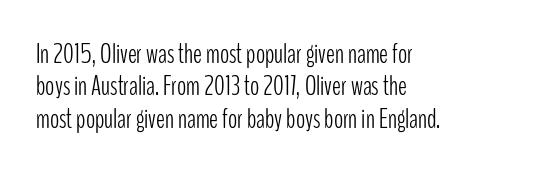
The image shows 27 px text type, upright; set left-aligned, line spacing 1.2x, normal letter spacing, not underlined.
